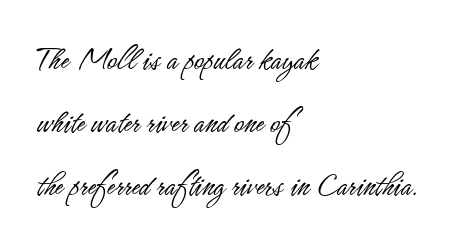
The image shows 34 px light, condensed sans-serif type; set left-aligned, line spacing 1.85x, normal letter spacing, not underlined; low stroke contrast and a small x-height.
